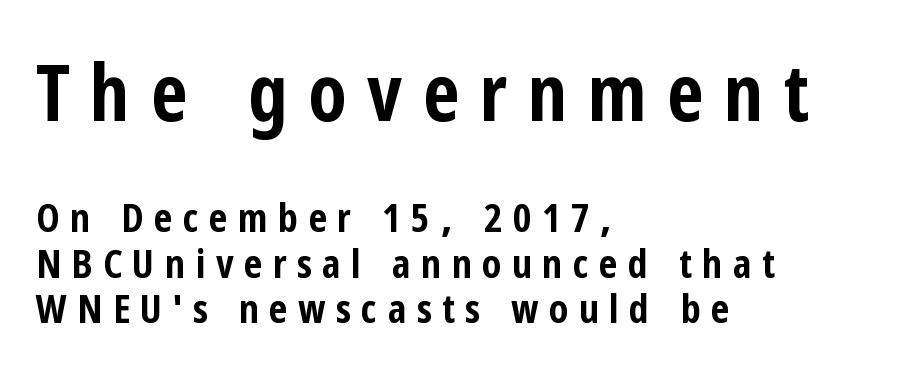
The image shows 79 px bold, condensed sans-serif type, upright; set left-aligned, tight line spacing (1.14x), unusually wide letter spacing (+0.26 em), not underlined; the first (top) block is 1.98x larger; low stroke contrast and a medium x-height.
